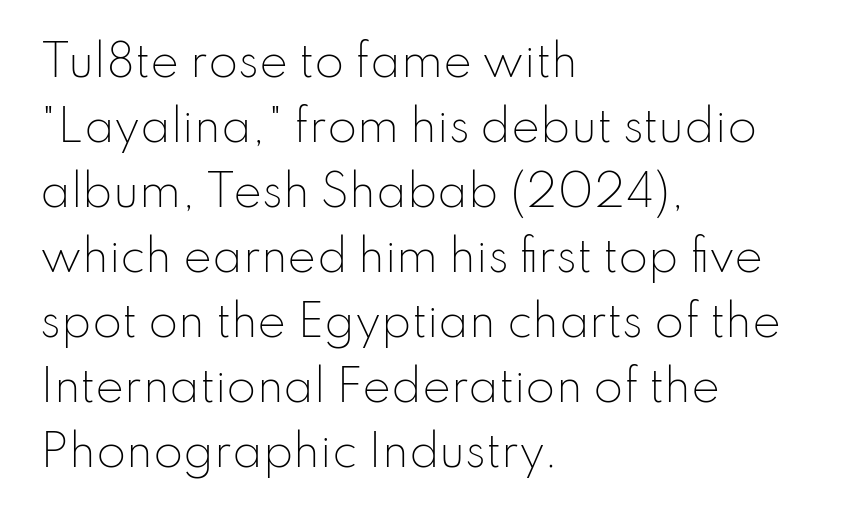
The image shows 43 px light sans-serif type, upright; set left-aligned, normal line spacing (1.51x), normal letter spacing, not underlined; low stroke contrast and a small x-height.
